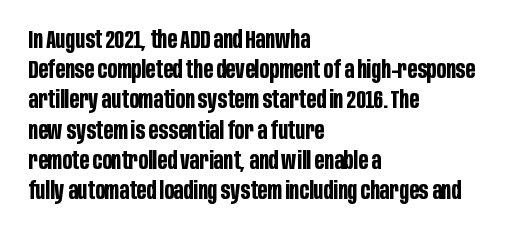
Q: Is the text bold? A: Yes.
Q: Is the text italic (slanted)? A: No, it is upright.
Q: Is the text underlined? A: No.
Q: How is the paragraph aligned? A: Left-aligned.
Q: Is the spacing between letters normal or unusually wide? A: Normal.
